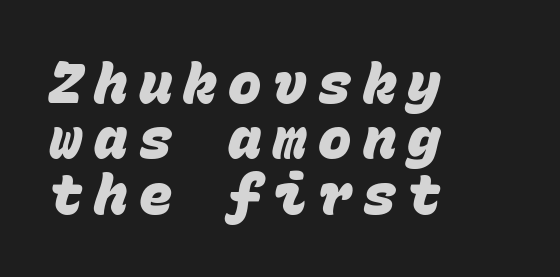
Q: Is the text bold? A: Yes.
Q: Is the typeface a serif or a sans-serif typeface? A: Sans-serif.
Q: Is the text underlined? A: No.
Q: How is the paragraph aligned? A: Left-aligned.
Q: Is the spacing between letters normal or unusually wide? A: Unusually wide.
Q: Is the spacing between lines tight, normal or loose? A: Tight.
Q: Width (condensed, normal, or wide)? A: Normal.
Q: Stroke contrast? A: Low.
Q: x-height? A: Large.
Q: Monospaced? A: Yes.
